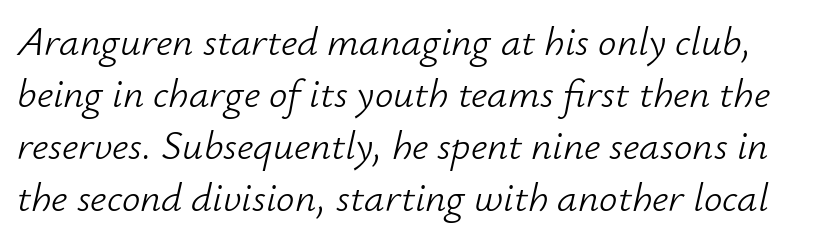
Each letter keeps its own natural width here, so spacing adapts to shape. Letter spacing: default. The foot of each line stays bare and open. Heaviness? Minimal to ordinary, like unemphasized prose. When letters slant like this, we call the style italic.
